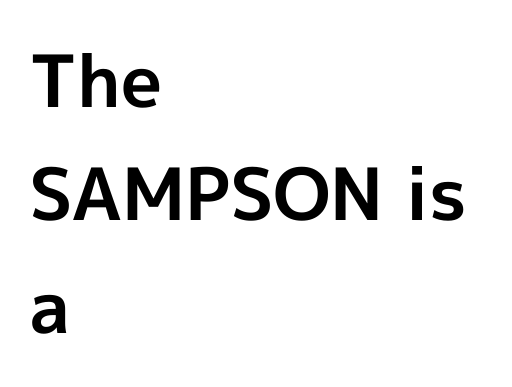
The rendering shows plain stroke endings on the letterforms — a sans-serif design. Proportional: the letters do not fall into vertical columns. This rendering features lettering with no underline. The setting favours the left margin, as ordinary paragraphs usually do.
